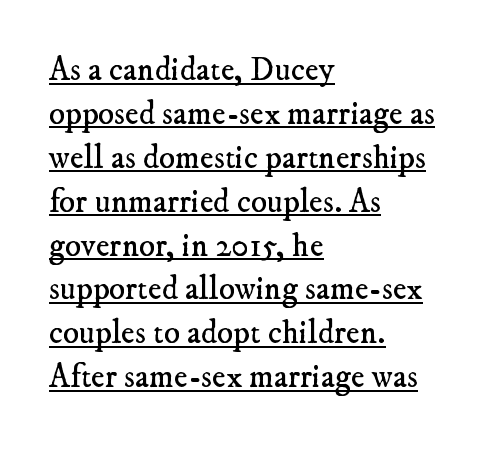
How are the letters spaced? Ordinarily, with no added tracking. A typographer would call this underscored text. In CSS terms this would be text-align: left. Regular leading.
